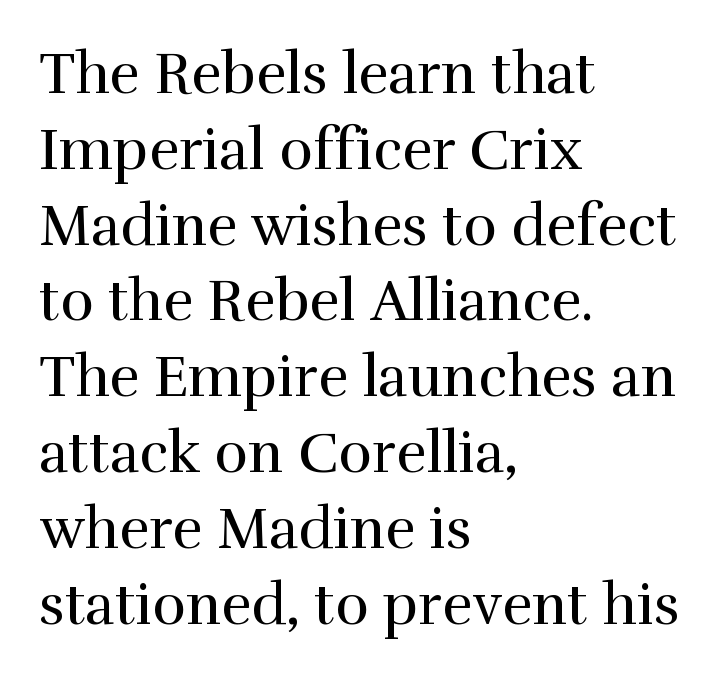
{"serif": "yes", "italic": "no", "bold": "no", "weight": "regular", "width": "normal", "stroke_contrast": "high", "x_height": "medium", "monospaced": "no", "underline": "no", "align": "left", "line_spacing": "normal", "line_spacing_ratio": 1.33, "letter_spacing": "normal", "letter_spacing_em": 0.0, "glyph_px": 57}
